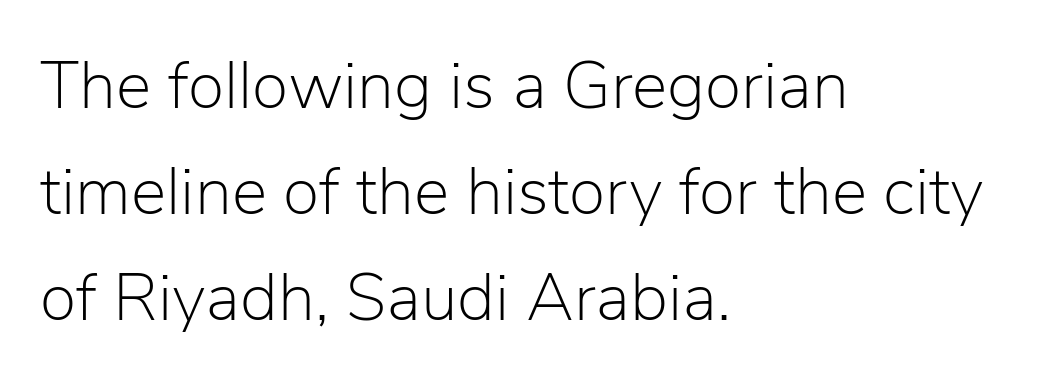
Q: Is the text bold? A: No.
Q: Is the text italic (slanted)? A: No, it is upright.
Q: Is the typeface a serif or a sans-serif typeface? A: Sans-serif.
Q: Is the text underlined? A: No.
Q: How is the paragraph aligned? A: Left-aligned.
Q: Is the spacing between letters normal or unusually wide? A: Normal.
Q: Is the spacing between lines tight, normal or loose? A: Normal.
Q: Width (condensed, normal, or wide)? A: Normal.
Q: Stroke contrast? A: Low.
Q: x-height? A: Medium.
Q: Monospaced? A: No.
